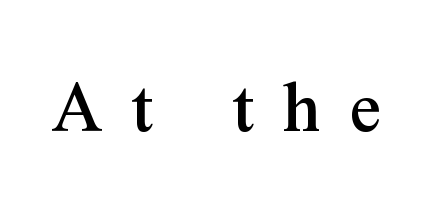
The image shows 79 px serif type, upright; set unusually wide letter spacing (+0.37 em), not underlined; medium stroke contrast and a medium x-height.
